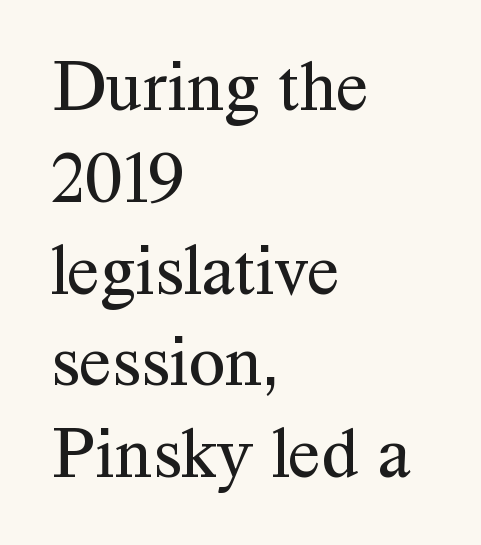
The image shows 74 px regular-weight serif type, upright; set left-aligned, line spacing 1.24x, normal letter spacing, not underlined; medium stroke contrast and a medium x-height.
